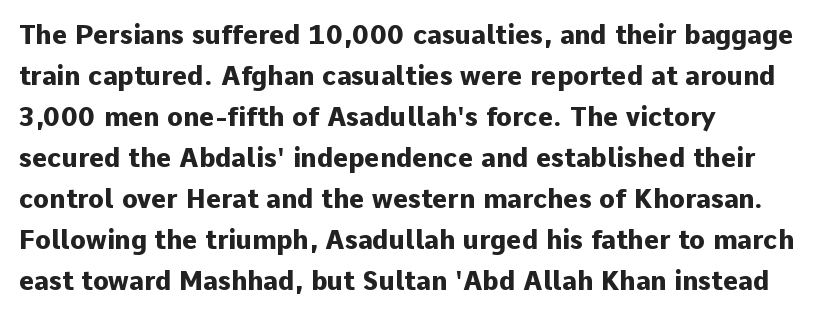
The image shows 26 px bold type, upright; set left-aligned, normal line spacing (1.58x), normal letter spacing, not underlined.
